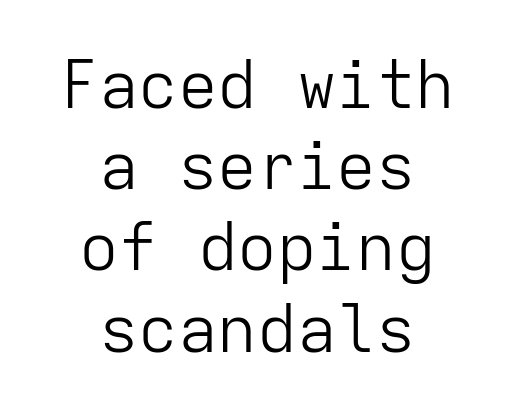
The image shows 66 px light sans-serif type, upright, monospaced; set centered, line spacing 1.23x, normal letter spacing, not underlined; low stroke contrast and a medium x-height.
